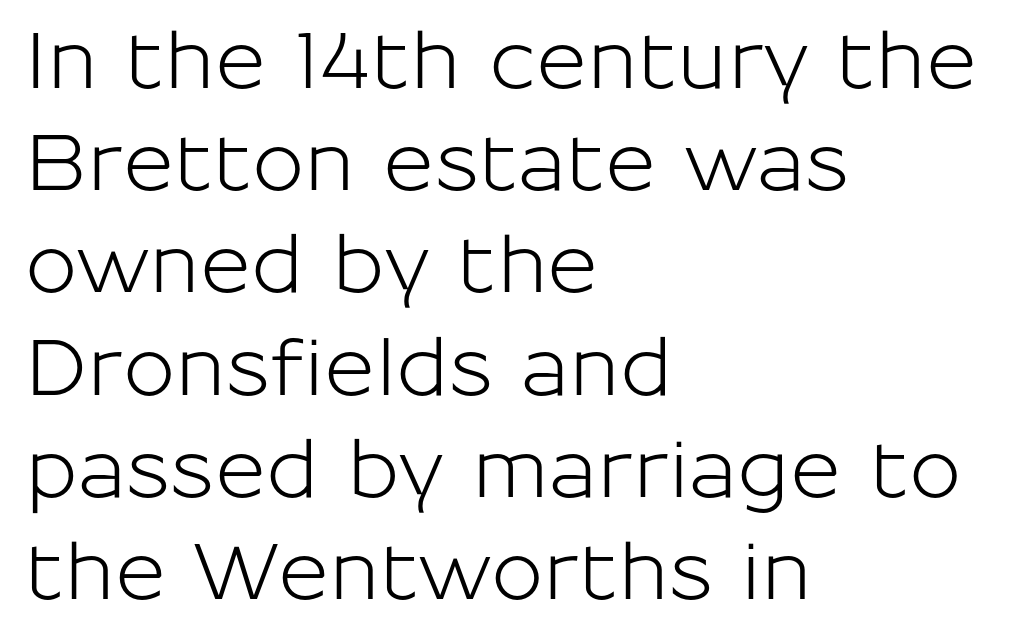
Q: Is the text italic (slanted)? A: No, it is upright.
Q: Is the typeface a serif or a sans-serif typeface? A: Sans-serif.
Q: Is the text underlined? A: No.
Q: How is the paragraph aligned? A: Left-aligned.
Q: Is the spacing between letters normal or unusually wide? A: Normal.
Q: Is the spacing between lines tight, normal or loose? A: Normal.
Q: Width (condensed, normal, or wide)? A: Normal.
Q: Stroke contrast? A: Low.
Q: x-height? A: Medium.
Q: Monospaced? A: No.
